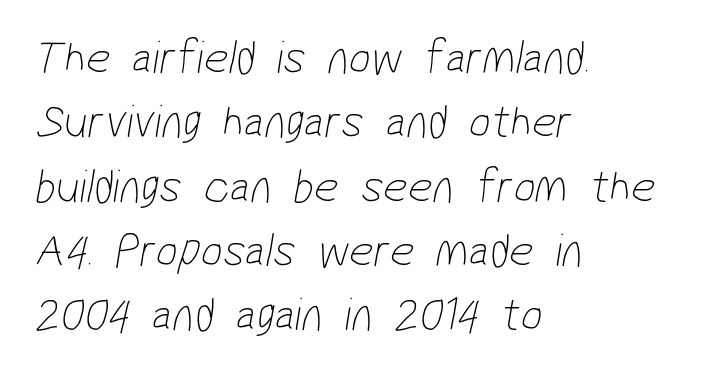
The image shows 48 px thin, condensed sans-serif type; set left-aligned, normal line spacing (1.34x), normal letter spacing, not underlined; low stroke contrast and a medium x-height.
